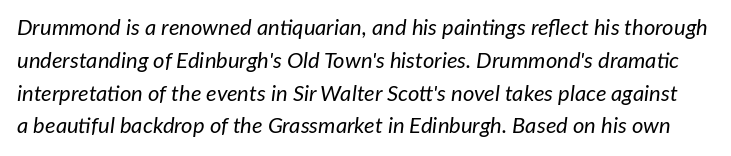
{"italic": "yes", "lean": "right", "slant_degrees": 7, "bold": "no", "underline": "no", "line_spacing": "normal", "line_spacing_ratio": 1.49, "letter_spacing": "normal", "letter_spacing_em": 0.0, "glyph_px": 22}
